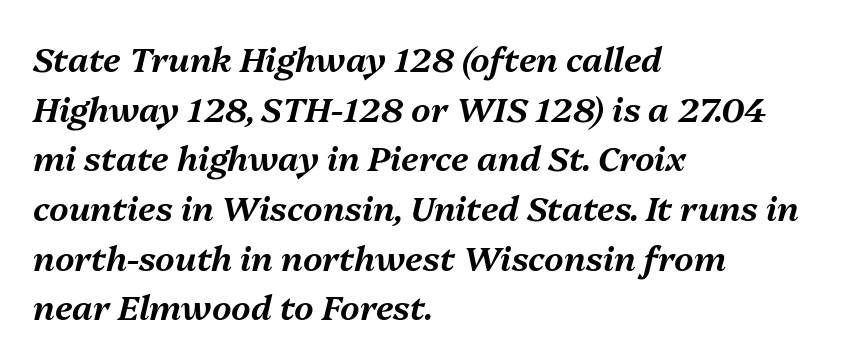
Leftover space on each line is placed entirely after the last word. This sample uses plain, unmodified letter spacing. Would a proofreader flag this as italicized? Yes. Each letter keeps its own natural width here, so spacing adapts to shape. The glyphs are unaccompanied by any horizontal stroke below them. Reading down the column, the eye jumps a familiar distance to each next line.
